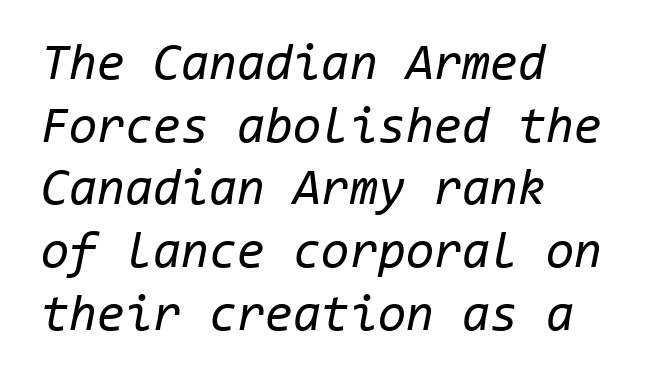
A typesetter would call this monospace, since all characters share one set width. Observe the ordinary spacing: letters are neighbours, not strangers. If you drew a ruler down the left edge, every line would touch it. Is the type slanted? Yes — the strokes lean at a clear angle. Is this a heavy cut? Hardly; it is regular or lighter.
